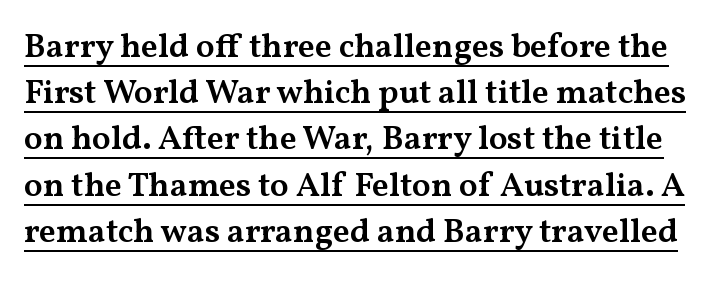
This sample has the flowing, uneven cadence of proportional lettering. Posture: upright roman. Like a heading marked for emphasis, these lines bear an underscore. The letters carry serifs — small finishing strokes at the ends of their stems. Between one letter and the next there's only the usual sliver of space. Baseline-to-baseline distance is the conventional proportion of letter height.
